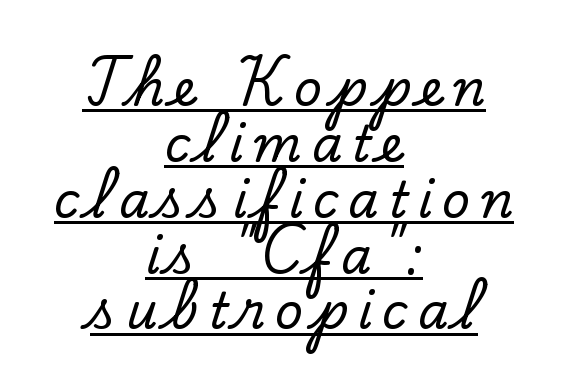
Q: Is the text italic (slanted)? A: Yes.
Q: Is the typeface a serif or a sans-serif typeface? A: Serif.
Q: Is the text underlined? A: Yes.
Q: How is the paragraph aligned? A: Centered.
Q: Is the spacing between letters normal or unusually wide? A: Unusually wide.
Q: Is the spacing between lines tight, normal or loose? A: Tight.
Q: Width (condensed, normal, or wide)? A: Normal.
Q: Stroke contrast? A: Low.
Q: x-height? A: Small.
Q: Monospaced? A: No.
